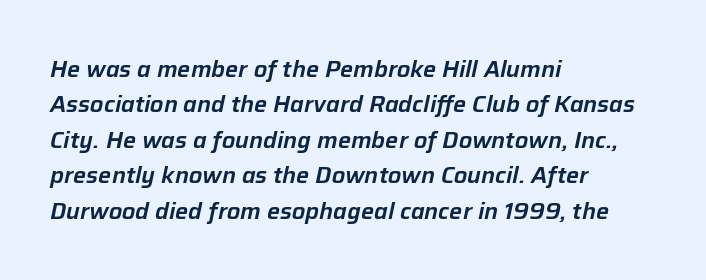
The image shows 23 px text type, italic (leaning right); set left-aligned, normal line spacing (1.54x), normal letter spacing, not underlined.
